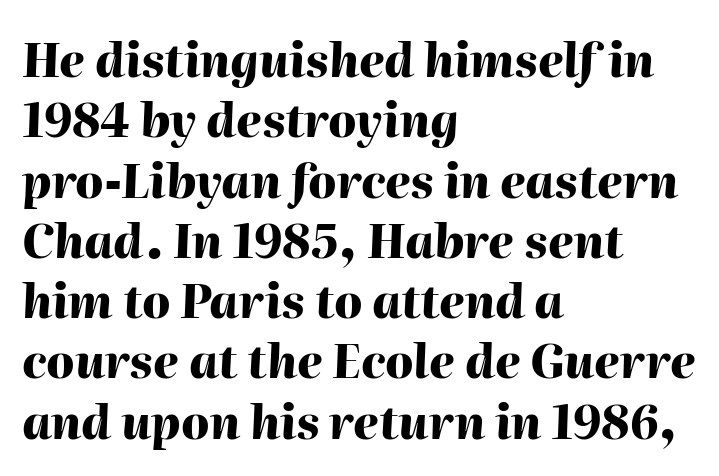
The image shows 46 px heavy type, italic (leaning right); set left-aligned, normal line spacing (1.31x), normal letter spacing, not underlined; high stroke contrast and a medium x-height.
